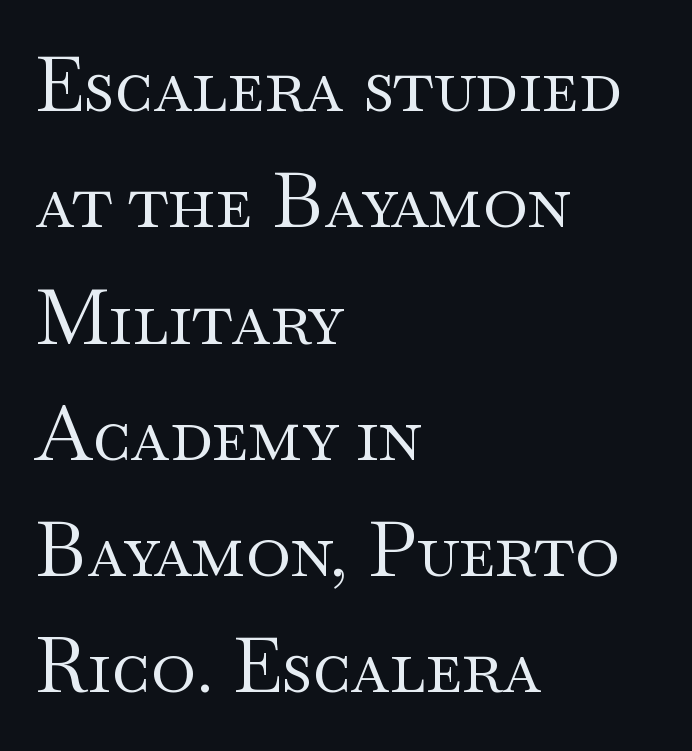
Q: Is the text bold? A: No.
Q: Is the text italic (slanted)? A: No, it is upright.
Q: Is the typeface a serif or a sans-serif typeface? A: Serif.
Q: Is the text underlined? A: No.
Q: How is the paragraph aligned? A: Left-aligned.
Q: Is the spacing between letters normal or unusually wide? A: Normal.
Q: Is the spacing between lines tight, normal or loose? A: Normal.
Q: Width (condensed, normal, or wide)? A: Wide.
Q: Stroke contrast? A: Medium.
Q: x-height? A: Small.
Q: Monospaced? A: No.
